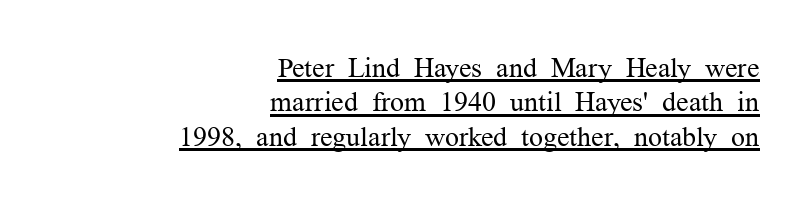
{"serif": "yes", "italic": "no", "bold": "no", "weight": "regular", "width": "normal", "stroke_contrast": "medium", "x_height": "medium", "monospaced": "no", "underline": "yes", "align": "right", "line_spacing_ratio": 1.23, "letter_spacing": "normal", "letter_spacing_em": 0.0, "glyph_px": 28}
